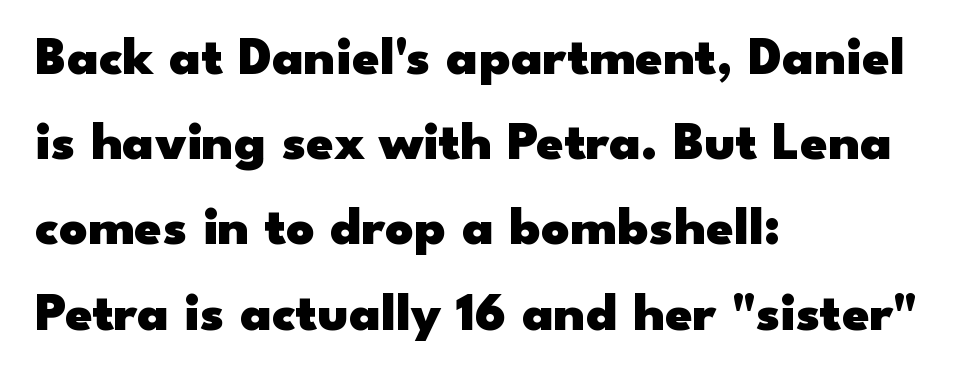
The image shows 55 px heavy, wide sans-serif type, upright; set left-aligned, normal line spacing (1.55x), normal letter spacing, not underlined; low stroke contrast and a small x-height.
